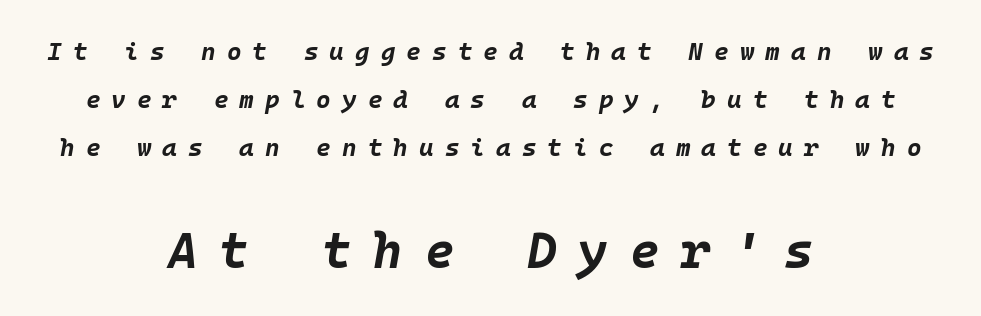
Q: Is the text bold? A: Yes.
Q: Is the text italic (slanted)? A: Yes, it leans right by about 10 degrees.
Q: Is the text underlined? A: No.
Q: How is the paragraph aligned? A: Centered.
Q: Is the spacing between letters normal or unusually wide? A: Unusually wide.
Q: Is the spacing between lines tight, normal or loose? A: Loose.
Q: Which block of text is set in a larger size, the first (top) or the second (bottom)? A: The second (bottom) one.
Q: Width (condensed, normal, or wide)? A: Normal.
Q: Stroke contrast? A: Low.
Q: x-height? A: Large.
Q: Monospaced? A: Yes.
